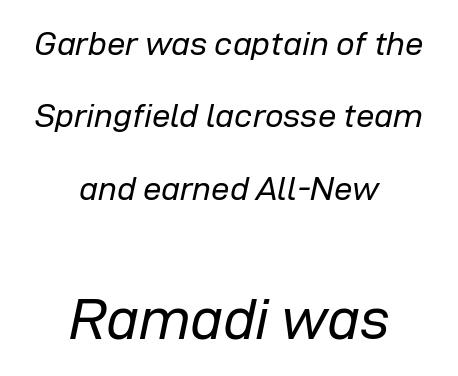
The image shows 57 px regular-weight type, italic (leaning right); set centered, loose line spacing (2.19x), normal letter spacing, not underlined; the second (bottom) block is 1.73x larger; low stroke contrast and a medium x-height.
